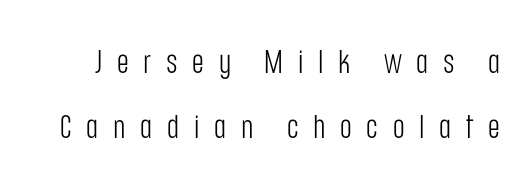
Q: Is the text bold? A: No.
Q: Is the text italic (slanted)? A: No, it is upright.
Q: Is the typeface a serif or a sans-serif typeface? A: Sans-serif.
Q: Is the text underlined? A: No.
Q: Is the spacing between letters normal or unusually wide? A: Unusually wide.
Q: Is the spacing between lines tight, normal or loose? A: Loose.
Q: Width (condensed, normal, or wide)? A: Condensed.
Q: Stroke contrast? A: Low.
Q: x-height? A: Large.
Q: Monospaced? A: No.
